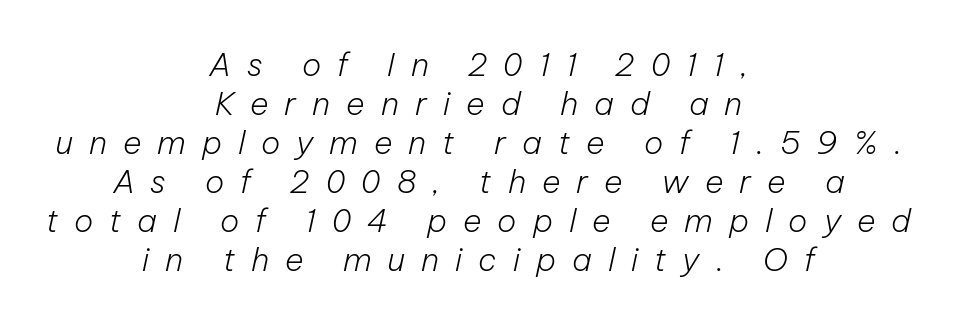
{"italic": "yes", "lean": "right", "slant_degrees": 12, "bold": "no", "weight": "light", "width": "normal", "stroke_contrast": "low", "x_height": "medium", "monospaced": "no", "underline": "no", "align": "center", "line_spacing_ratio": 1.22, "letter_spacing": "wide", "letter_spacing_em": 0.5, "glyph_px": 32}
